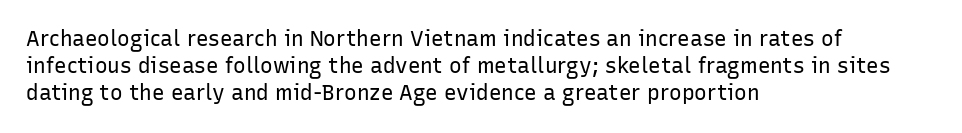
{"italic": "no", "bold": "no", "underline": "no", "align": "left", "line_spacing": "normal", "line_spacing_ratio": 1.29, "letter_spacing": "normal", "letter_spacing_em": 0.0, "glyph_px": 21}
